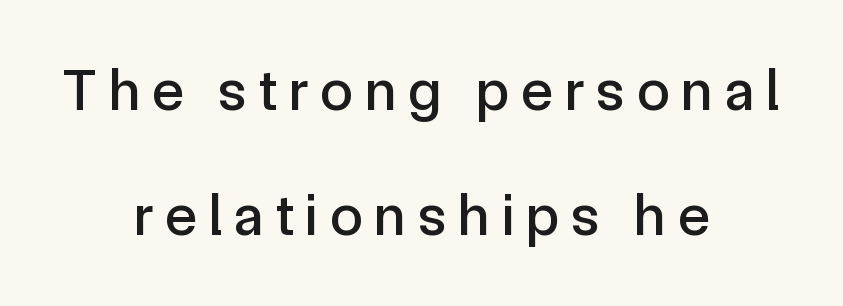
{"serif": "no", "italic": "no", "width": "normal", "x_height": "medium", "monospaced": "no", "underline": "no", "align": "center", "line_spacing": "loose", "line_spacing_ratio": 2.12, "letter_spacing": "wide", "letter_spacing_em": 0.2, "glyph_px": 59}
